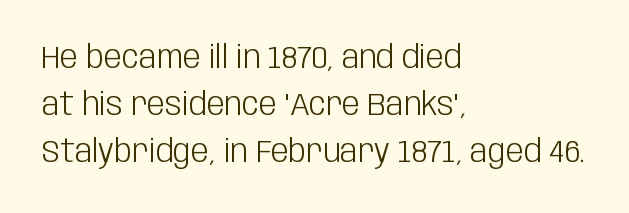
Q: Is the text bold? A: No.
Q: Is the text italic (slanted)? A: No, it is upright.
Q: Is the typeface a serif or a sans-serif typeface? A: Sans-serif.
Q: Is the text underlined? A: No.
Q: How is the paragraph aligned? A: Left-aligned.
Q: Is the spacing between letters normal or unusually wide? A: Normal.
Q: Is the spacing between lines tight, normal or loose? A: Normal.
Q: Width (condensed, normal, or wide)? A: Condensed.
Q: Stroke contrast? A: Low.
Q: x-height? A: Large.
Q: Monospaced? A: No.
